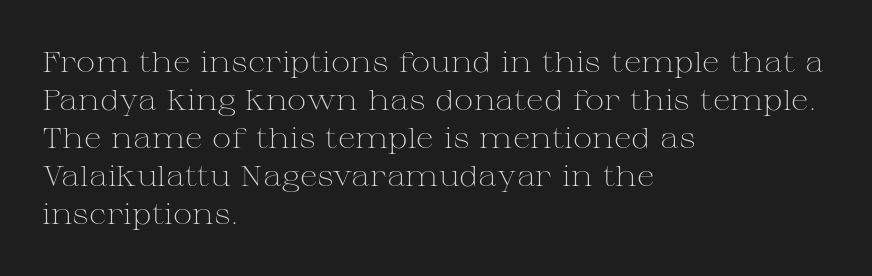
Q: Is the text bold? A: No.
Q: Is the text italic (slanted)? A: No, it is upright.
Q: Is the typeface a serif or a sans-serif typeface? A: Serif.
Q: Is the text underlined? A: No.
Q: How is the paragraph aligned? A: Left-aligned.
Q: Is the spacing between letters normal or unusually wide? A: Normal.
Q: Is the spacing between lines tight, normal or loose? A: Normal.
Q: Width (condensed, normal, or wide)? A: Wide.
Q: Stroke contrast? A: Medium.
Q: x-height? A: Medium.
Q: Monospaced? A: No.
